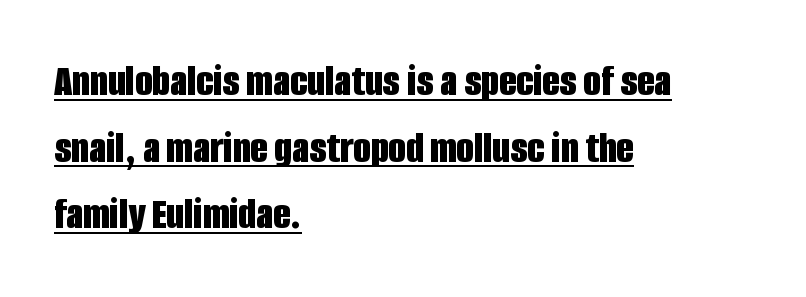
Q: Is the text bold? A: Yes.
Q: Is the text italic (slanted)? A: No, it is upright.
Q: Is the typeface a serif or a sans-serif typeface? A: Sans-serif.
Q: Is the text underlined? A: Yes.
Q: How is the paragraph aligned? A: Left-aligned.
Q: Is the spacing between letters normal or unusually wide? A: Normal.
Q: Is the spacing between lines tight, normal or loose? A: Normal.
Q: Width (condensed, normal, or wide)? A: Condensed.
Q: Stroke contrast? A: Low.
Q: x-height? A: Large.
Q: Monospaced? A: No.
